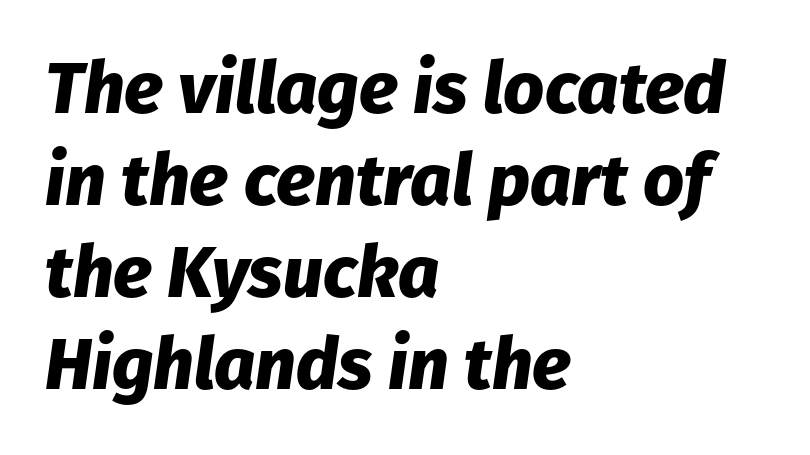
The image shows 72 px heavy type, italic (leaning right); set left-aligned, normal line spacing (1.28x), normal letter spacing, not underlined; low stroke contrast and a medium x-height.
